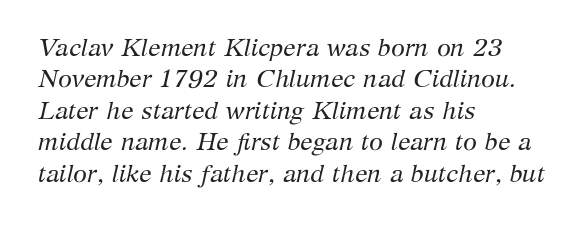
No word sits above an underline. On a weight scale, this lands at 450 or below. Italic: yes, the glyphs are oblique. Leading: standard. Each word holds together tightly as a unit, with standard inter-letter gaps.
